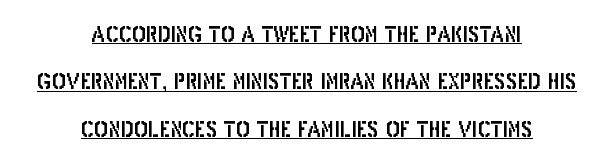
Emphasis is given by a line drawn under the lettering. One-word summary of the alignment: center. Summary of vertical rhythm: relaxed, with wide interline spacing. Characters follow at the spacing the type designer built in. The axis of the letterforms is exactly vertical.
